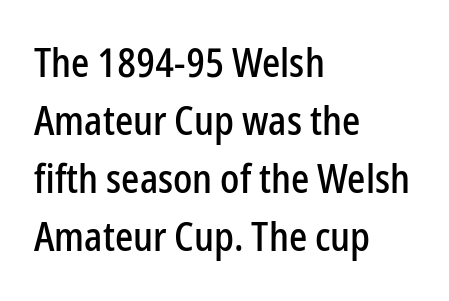
The image shows 40 px condensed sans-serif type, upright; set left-aligned, normal line spacing (1.45x), normal letter spacing, not underlined; low stroke contrast and a medium x-height.
